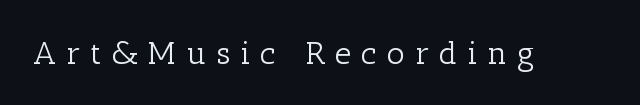
{"serif": "yes", "italic": "no", "bold": "no", "weight": "light", "width": "normal", "stroke_contrast": "low", "x_height": "medium", "monospaced": "no", "underline": "no", "letter_spacing": "wide", "letter_spacing_em": 0.31, "glyph_px": 32}
